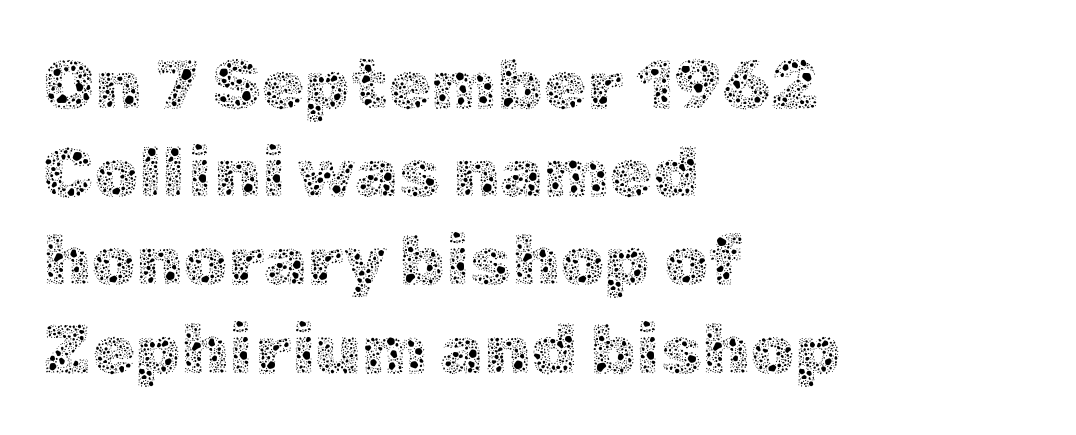
The image shows 70 px thin type, upright; set left-aligned, normal line spacing (1.26x), normal letter spacing, not underlined; a medium x-height.
